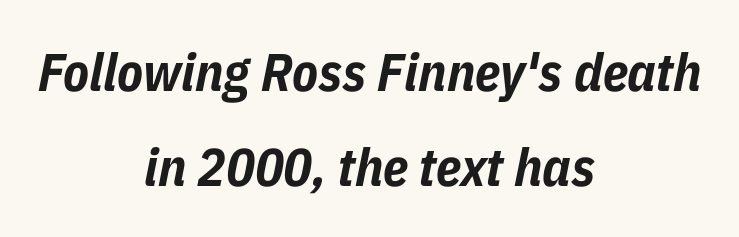
{"italic": "yes", "lean": "right", "slant_degrees": 11, "bold": "yes", "weight": "bold", "width": "condensed", "stroke_contrast": "low", "x_height": "medium", "monospaced": "no", "underline": "no", "align": "center", "line_spacing_ratio": 1.79, "letter_spacing": "normal", "letter_spacing_em": 0.0, "glyph_px": 53}
